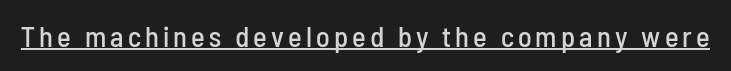
The image shows 29 px condensed sans-serif type, upright; set underlined; low stroke contrast and a medium x-height.
